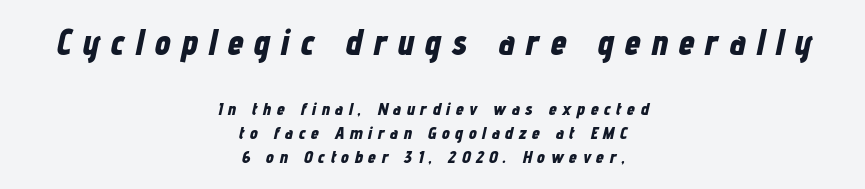
The image shows 36 px bold, condensed type, italic (leaning right); set centered, normal line spacing (1.34x), unusually wide letter spacing (+0.3 em), not underlined; the first (top) block is 2.0x larger; low stroke contrast and a medium x-height.
